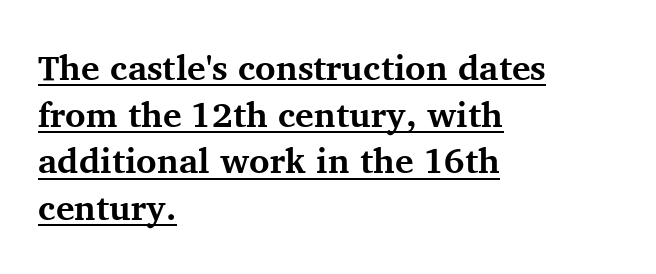
Q: Is the text bold? A: Yes.
Q: Is the text italic (slanted)? A: No, it is upright.
Q: Is the typeface a serif or a sans-serif typeface? A: Serif.
Q: Is the text underlined? A: Yes.
Q: How is the paragraph aligned? A: Left-aligned.
Q: Is the spacing between letters normal or unusually wide? A: Normal.
Q: Is the spacing between lines tight, normal or loose? A: Normal.
Q: Width (condensed, normal, or wide)? A: Normal.
Q: Stroke contrast? A: Medium.
Q: x-height? A: Medium.
Q: Monospaced? A: No.
